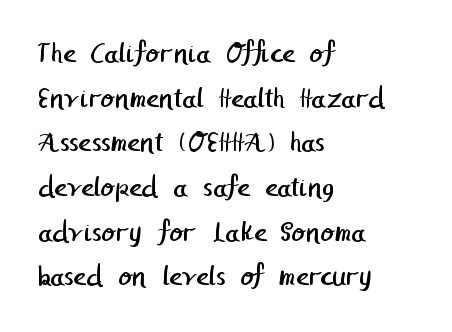
Q: Is the text bold? A: No.
Q: Is the typeface a serif or a sans-serif typeface? A: Sans-serif.
Q: Is the text underlined? A: No.
Q: How is the paragraph aligned? A: Left-aligned.
Q: Is the spacing between letters normal or unusually wide? A: Normal.
Q: Is the spacing between lines tight, normal or loose? A: Normal.
Q: Width (condensed, normal, or wide)? A: Normal.
Q: Stroke contrast? A: Low.
Q: x-height? A: Medium.
